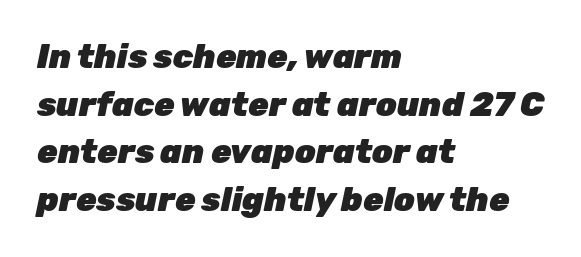
Q: Is the text bold? A: Yes.
Q: Is the text italic (slanted)? A: Yes, it leans right by about 12 degrees.
Q: Is the text underlined? A: No.
Q: How is the paragraph aligned? A: Left-aligned.
Q: Is the spacing between letters normal or unusually wide? A: Normal.
Q: Is the spacing between lines tight, normal or loose? A: Normal.
Q: Width (condensed, normal, or wide)? A: Normal.
Q: Stroke contrast? A: Low.
Q: x-height? A: Medium.
Q: Monospaced? A: No.
